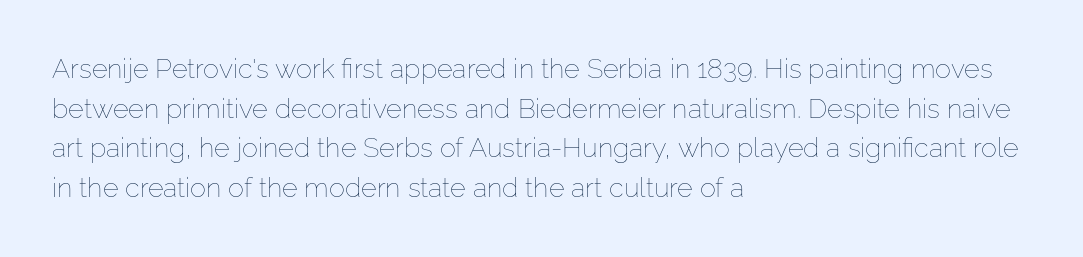
Notice how descenders clear the ascenders below comfortably — that's standard leading. Inter-character spacing is left at the font's built-in metrics. Bare-footed words on every line. The strokes are not fattened; the text isn't bold. A student would call this left alignment; a typographer would say flush left, rag right.
